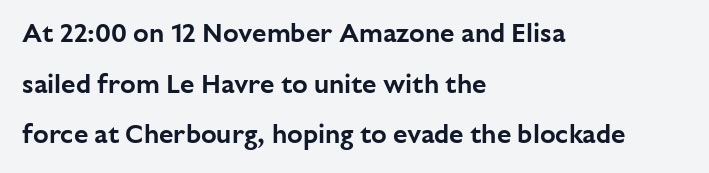
{"italic": "no", "underline": "no", "align": "left", "line_spacing": "loose", "line_spacing_ratio": 1.95, "letter_spacing": "normal", "letter_spacing_em": 0.0, "glyph_px": 26}
